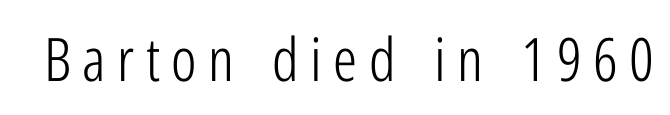
Q: Is the text bold? A: No.
Q: Is the text italic (slanted)? A: No, it is upright.
Q: Is the typeface a serif or a sans-serif typeface? A: Sans-serif.
Q: Is the text underlined? A: No.
Q: Width (condensed, normal, or wide)? A: Condensed.
Q: Stroke contrast? A: Low.
Q: x-height? A: Medium.
Q: Monospaced? A: No.
